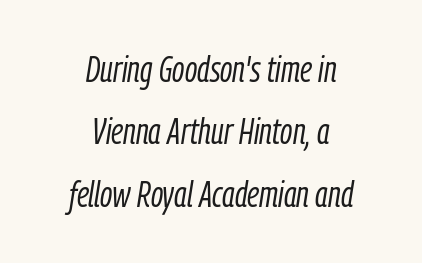
Q: Is the text bold? A: No.
Q: Is the text italic (slanted)? A: Yes, it leans right by about 9 degrees.
Q: Is the text underlined? A: No.
Q: How is the paragraph aligned? A: Centered.
Q: Is the spacing between letters normal or unusually wide? A: Normal.
Q: Width (condensed, normal, or wide)? A: Condensed.
Q: Stroke contrast? A: Low.
Q: x-height? A: Medium.
Q: Monospaced? A: No.
